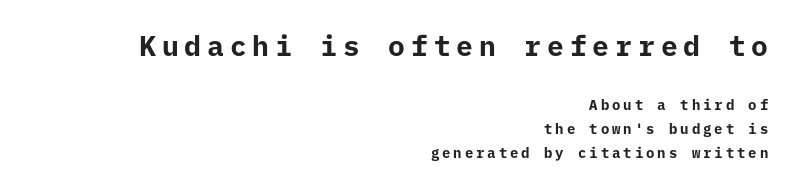
The image shows 28 px bold sans-serif type, upright; set right-aligned, normal line spacing (1.7x), unusually wide letter spacing (+0.21 em), not underlined; the first (top) block is 2.0x larger; low stroke contrast and a medium x-height.
